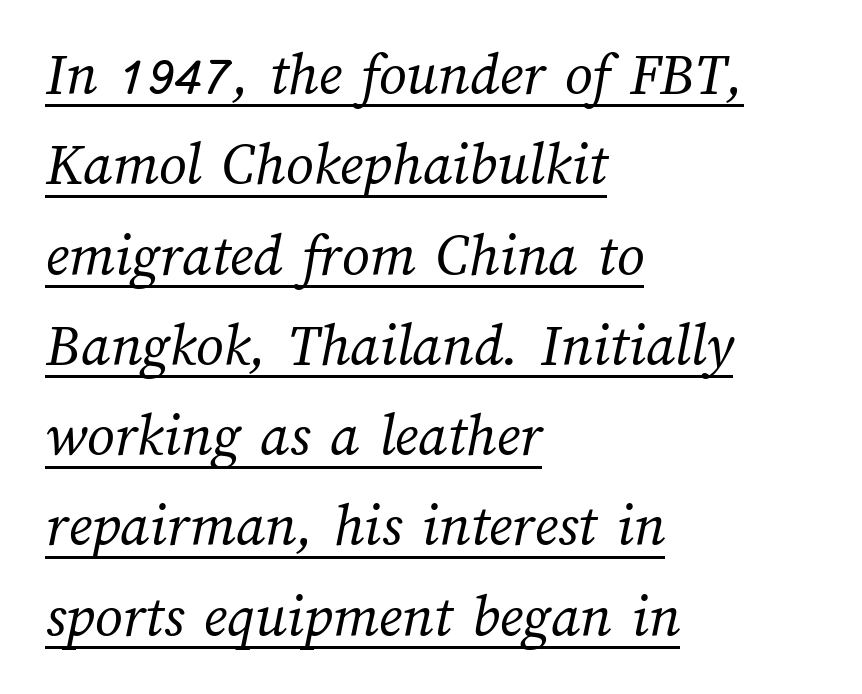
Leading matches the norm, producing a regular column. Characters follow at the spacing the type designer built in. The paragraph shown leans on its left margin. This sample carries an underscore along the baseline area.
